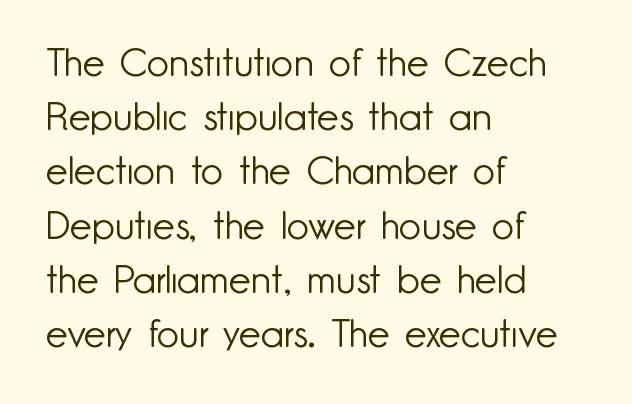
{"serif": "no", "italic": "no", "bold": "no", "weight": "light", "width": "normal", "stroke_contrast": "low", "x_height": "small", "monospaced": "no", "underline": "no", "align": "left", "line_spacing": "normal", "line_spacing_ratio": 1.39, "letter_spacing": "normal", "letter_spacing_em": 0.0, "glyph_px": 39}
